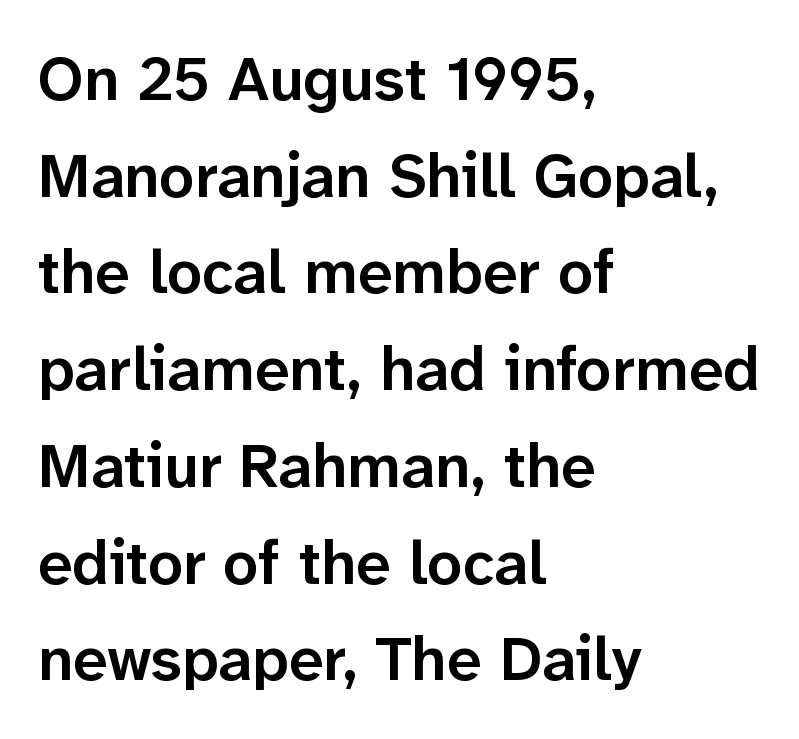
This sample uses plain, unmodified letter spacing. The specimen omits any rule beneath the text block's lines. The space between consecutive lines is moderate. The face used here is proportionally spaced, like ordinary book or web type. The typography opts for an upright posture over an oblique one. The face used here is a sans, in the tradition of grotesques and geometrics.
